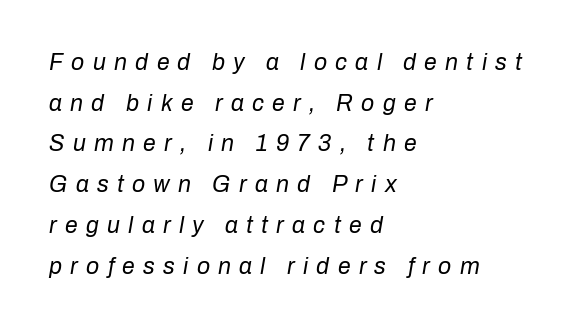
Is the type heavy? It reads as light-to-regular instead. Horizontal alignment here is leftward, the default for most running prose. Observe the lean: these are italic letterforms. These lines have a slow, spaced-out rhythm from letter to letter.
